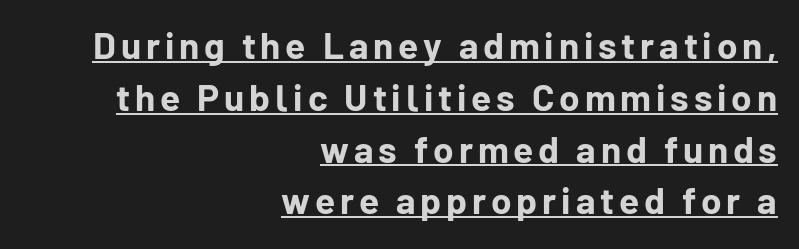
Q: Is the text bold? A: Yes.
Q: Is the text italic (slanted)? A: No, it is upright.
Q: Is the typeface a serif or a sans-serif typeface? A: Sans-serif.
Q: Is the text underlined? A: Yes.
Q: How is the paragraph aligned? A: Right-aligned.
Q: Is the spacing between lines tight, normal or loose? A: Normal.
Q: Width (condensed, normal, or wide)? A: Normal.
Q: Stroke contrast? A: Low.
Q: x-height? A: Medium.
Q: Monospaced? A: No.
